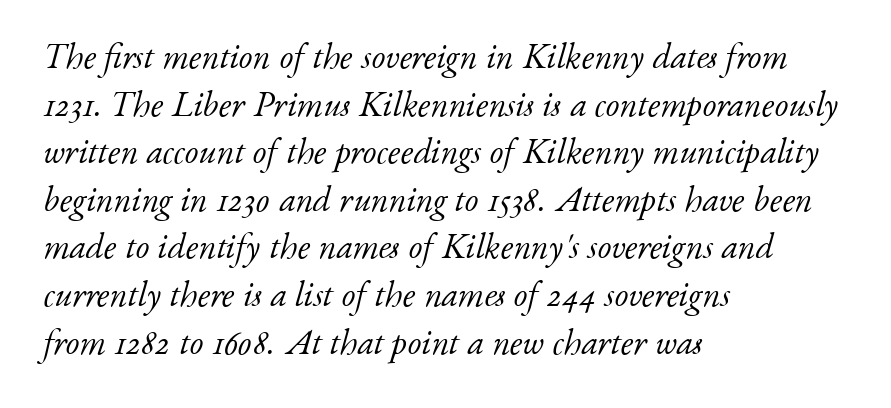
Q: Is the text bold? A: No.
Q: Is the text italic (slanted)? A: Yes, it leans right by about 17 degrees.
Q: Is the typeface a serif or a sans-serif typeface? A: Serif.
Q: Is the text underlined? A: No.
Q: How is the paragraph aligned? A: Left-aligned.
Q: Is the spacing between letters normal or unusually wide? A: Normal.
Q: Is the spacing between lines tight, normal or loose? A: Normal.
Q: Width (condensed, normal, or wide)? A: Normal.
Q: Stroke contrast? A: Low.
Q: x-height? A: Small.
Q: Monospaced? A: No.
